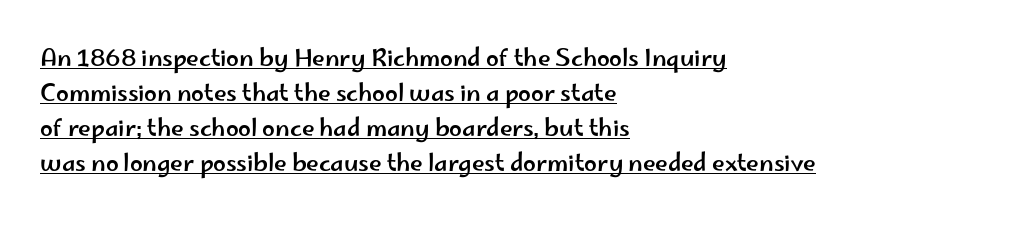
A continuous stroke trails under the words, as in a hyperlink. When letters stand straight like this, we call the style roman or upright. Layout note: lines flush left. Words appear dense and cohesive because spacing is normal. Compared with typical paragraphs, the rows here are spaced about the same.
